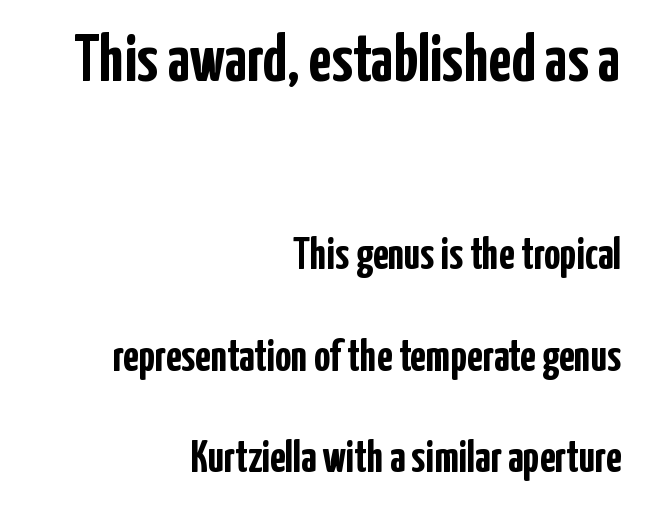
Q: Is the text bold? A: Yes.
Q: Is the text italic (slanted)? A: No, it is upright.
Q: Is the typeface a serif or a sans-serif typeface? A: Sans-serif.
Q: Is the text underlined? A: No.
Q: How is the paragraph aligned? A: Right-aligned.
Q: Is the spacing between letters normal or unusually wide? A: Normal.
Q: Is the spacing between lines tight, normal or loose? A: Loose.
Q: Which block of text is set in a larger size, the first (top) or the second (bottom)? A: The first (top) one.
Q: Width (condensed, normal, or wide)? A: Condensed.
Q: Stroke contrast? A: Low.
Q: x-height? A: Medium.
Q: Monospaced? A: No.
